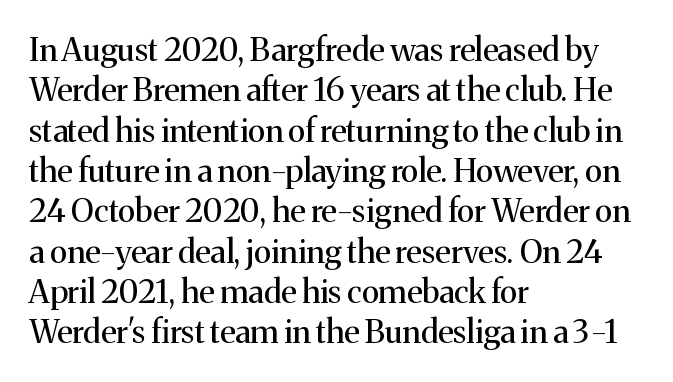
Q: Is the text bold? A: No.
Q: Is the text italic (slanted)? A: No, it is upright.
Q: Is the typeface a serif or a sans-serif typeface? A: Serif.
Q: Is the text underlined? A: No.
Q: How is the paragraph aligned? A: Left-aligned.
Q: Is the spacing between letters normal or unusually wide? A: Normal.
Q: Is the spacing between lines tight, normal or loose? A: Normal.
Q: Width (condensed, normal, or wide)? A: Normal.
Q: Stroke contrast? A: Medium.
Q: x-height? A: Medium.
Q: Monospaced? A: No.
